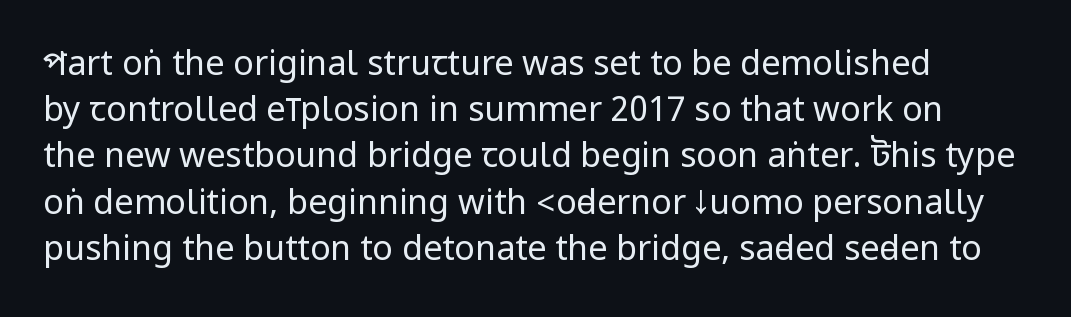
Q: Is the text bold? A: No.
Q: Is the text italic (slanted)? A: No, it is upright.
Q: Is the typeface a serif or a sans-serif typeface? A: Sans-serif.
Q: Is the text underlined? A: No.
Q: Is the spacing between letters normal or unusually wide? A: Normal.
Q: Is the spacing between lines tight, normal or loose? A: Normal.
Q: Width (condensed, normal, or wide)? A: Condensed.
Q: Stroke contrast? A: Low.
